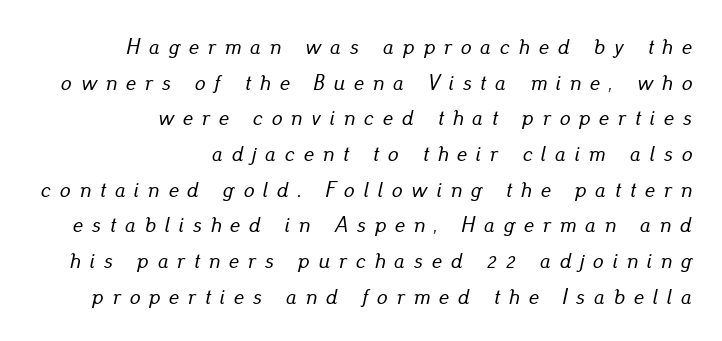
{"italic": "yes", "lean": "right", "slant_degrees": 13, "underline": "no", "align": "right", "line_spacing": "normal", "line_spacing_ratio": 1.7, "letter_spacing": "wide", "letter_spacing_em": 0.43, "glyph_px": 21}
